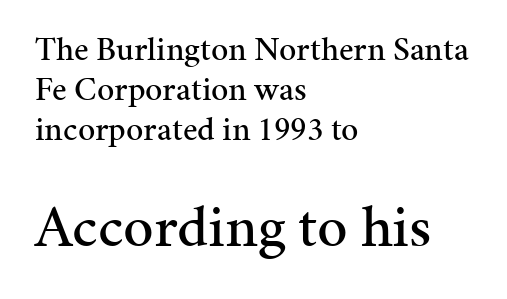
The image shows 60 px serif type, upright; set left-aligned, line spacing 1.17x, normal letter spacing, not underlined; the second (bottom) block is 1.76x larger; medium stroke contrast and a medium x-height.
